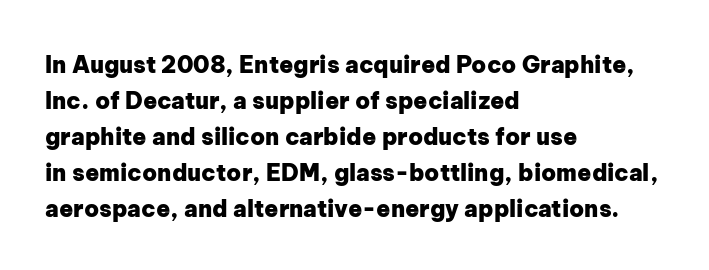
The image shows 23 px bold type, upright; set left-aligned, normal line spacing (1.57x), normal letter spacing, not underlined.
